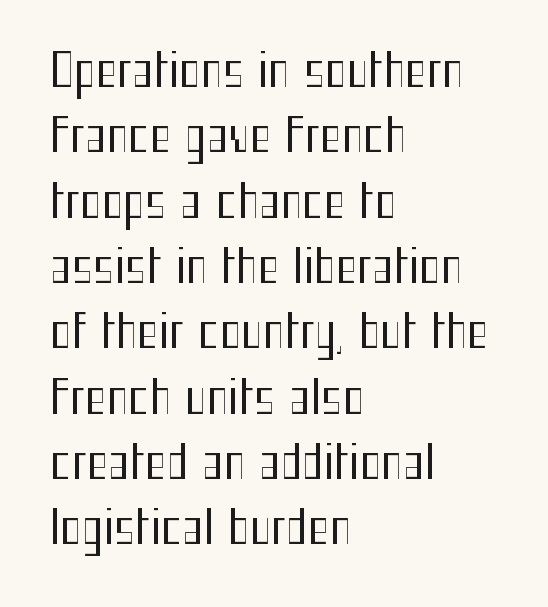
The image shows 46 px regular-weight, condensed sans-serif type, upright; set left-aligned, normal line spacing (1.42x), normal letter spacing, not underlined; medium stroke contrast and a medium x-height.
